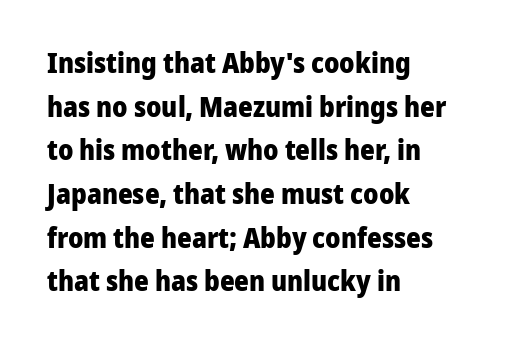
Style check: upright. Is this a fixed-width face? No — the glyphs have proportional, varying widths. These lines are set flush left with a ragged right edge. The space beneath each line is pristine and unruled. Set as a true bold cut, around the 700 mark.
